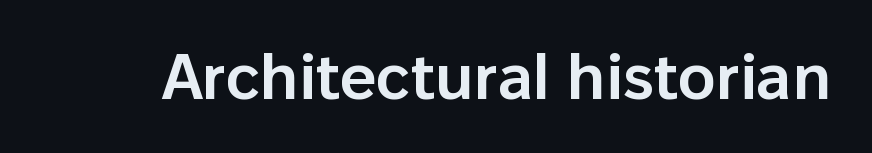
Q: Is the text bold? A: Semi-bold.
Q: Is the text italic (slanted)? A: No, it is upright.
Q: Is the typeface a serif or a sans-serif typeface? A: Sans-serif.
Q: Is the text underlined? A: No.
Q: Is the spacing between letters normal or unusually wide? A: Normal.
Q: Width (condensed, normal, or wide)? A: Normal.
Q: Stroke contrast? A: Low.
Q: x-height? A: Medium.
Q: Monospaced? A: No.
